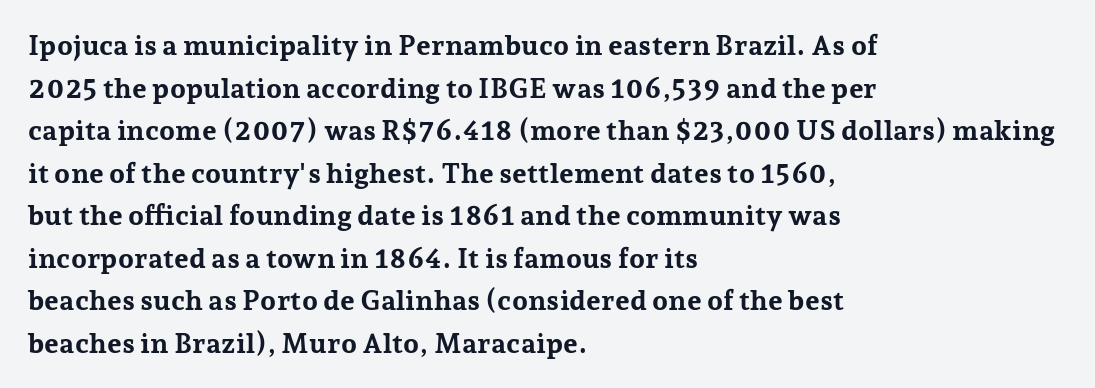
The characters display serif detailing at their extremities. This is roman type, the default non-slanted kind. Heft: maximum for text — a bold. Anything drawn beneath the words? Only blank space.
